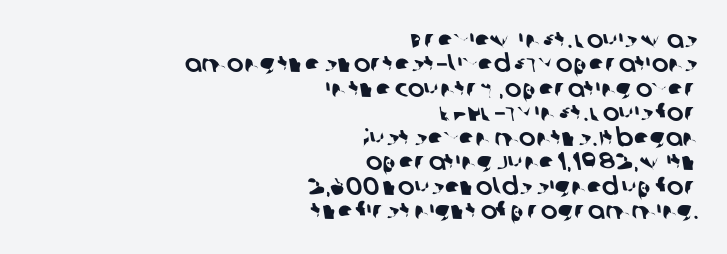
The image shows 25 px text type; set right-aligned, tight line spacing (0.98x), normal letter spacing, not underlined.
